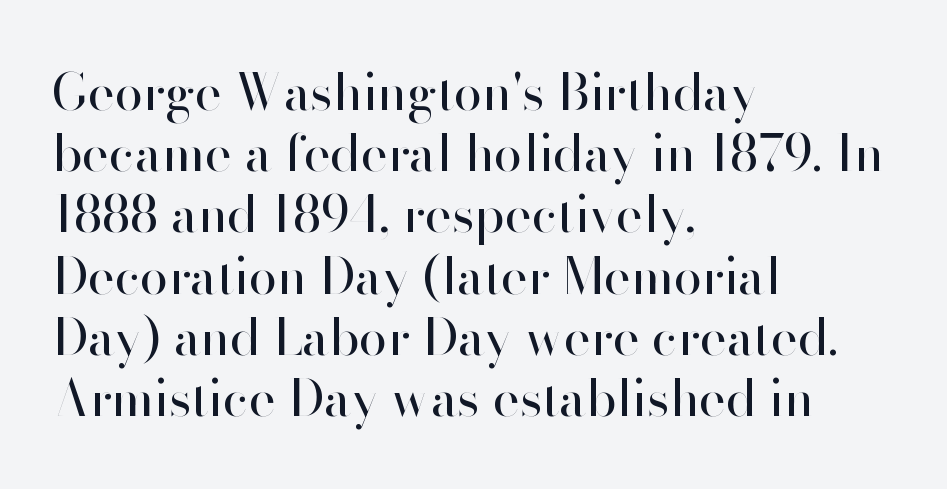
Q: Is the text bold? A: No.
Q: Is the text italic (slanted)? A: No, it is upright.
Q: Is the typeface a serif or a sans-serif typeface? A: Sans-serif.
Q: Is the text underlined? A: No.
Q: How is the paragraph aligned? A: Left-aligned.
Q: Is the spacing between letters normal or unusually wide? A: Normal.
Q: Width (condensed, normal, or wide)? A: Normal.
Q: Stroke contrast? A: High.
Q: x-height? A: Small.
Q: Monospaced? A: No.
